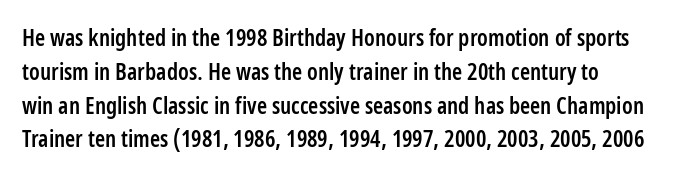
The image shows 23 px text type, upright; set left-aligned, normal line spacing (1.47x), normal letter spacing, not underlined.
